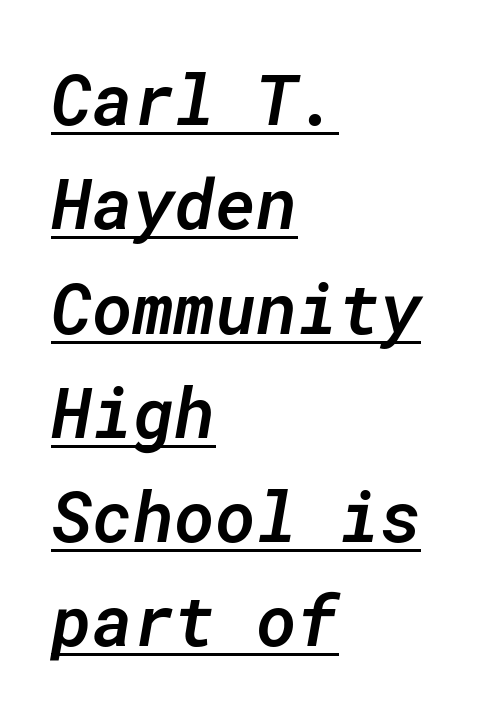
Evenly set lines give the paragraph a standard silhouette. Each letter, wide or thin by design, is forced into the same width here. Visually the block forms a straight wall on the left and a jagged coastline on the right. Compared with undecorated copy, this sample adds a rule below the words. A semibold gives these letters moderate extra thickness, short of bold. Look at the tracking — it's just the regular setting, nothing added.
